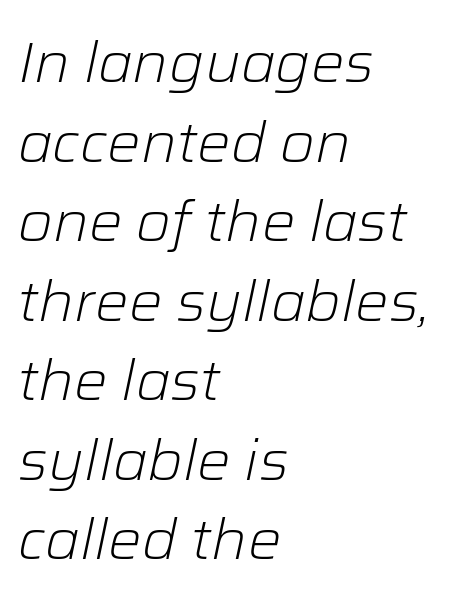
{"italic": "yes", "lean": "right", "slant_degrees": 12, "bold": "no", "weight": "light", "width": "normal", "stroke_contrast": "low", "x_height": "medium", "monospaced": "no", "underline": "no", "align": "left", "line_spacing": "normal", "line_spacing_ratio": 1.42, "letter_spacing": "normal", "letter_spacing_em": 0.0, "glyph_px": 56}
